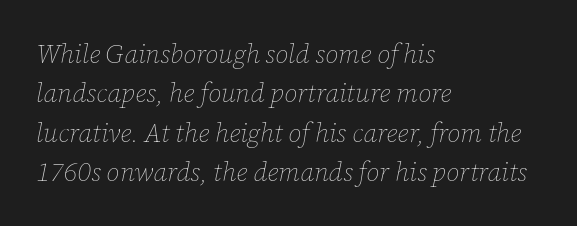
Q: Is the text bold? A: No.
Q: Is the text italic (slanted)? A: Yes, it leans right by about 12 degrees.
Q: Is the text underlined? A: No.
Q: How is the paragraph aligned? A: Left-aligned.
Q: Is the spacing between letters normal or unusually wide? A: Normal.
Q: Is the spacing between lines tight, normal or loose? A: Normal.
